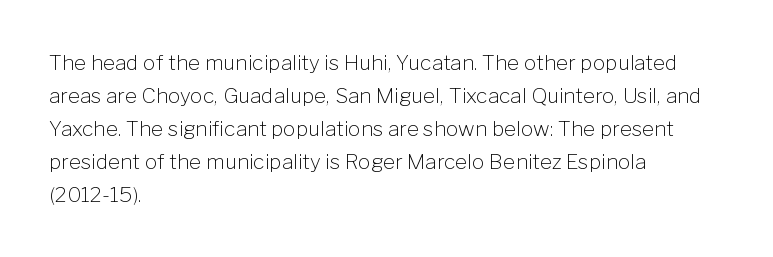
The image shows 21 px text type, upright; set left-aligned, normal line spacing (1.57x), normal letter spacing, not underlined.
